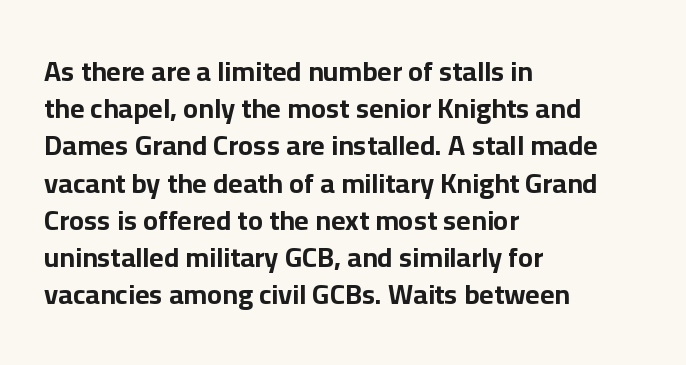
Q: Is the text bold? A: Yes.
Q: Is the text italic (slanted)? A: No, it is upright.
Q: Is the typeface a serif or a sans-serif typeface? A: Sans-serif.
Q: Is the text underlined? A: No.
Q: How is the paragraph aligned? A: Left-aligned.
Q: Is the spacing between letters normal or unusually wide? A: Normal.
Q: Is the spacing between lines tight, normal or loose? A: Normal.
Q: Width (condensed, normal, or wide)? A: Normal.
Q: Stroke contrast? A: Low.
Q: x-height? A: Medium.
Q: Monospaced? A: No.
